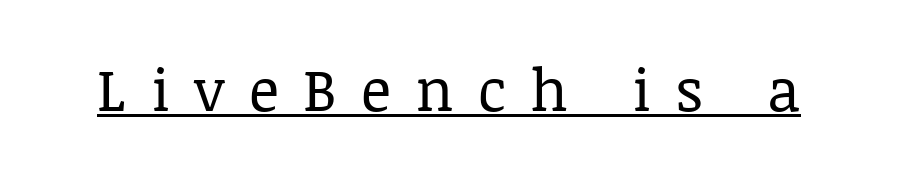
To sum up the face: it has serifs. The letterforms stand isolated, each surrounded by extra space. The type sits square on the baseline with zero lean. You could not count columns in this text — the font is proportionally spaced.
